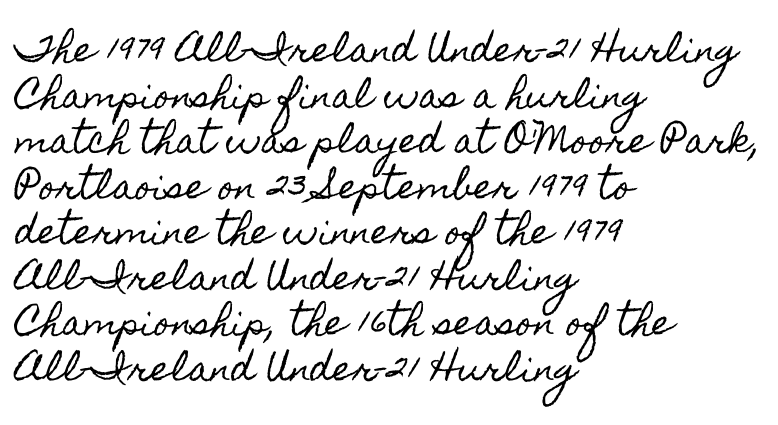
The image shows 34 px condensed type; set left-aligned, normal line spacing (1.34x), normal letter spacing, not underlined; a small x-height.
